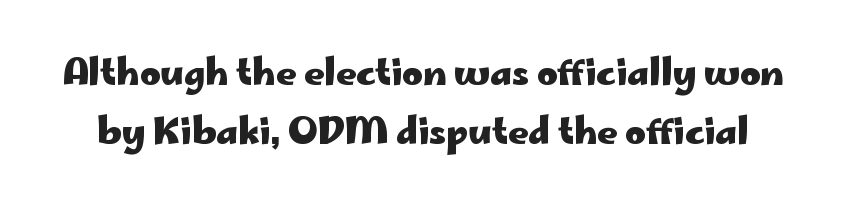
Beneath every word, the page is bare. I'd call this a sans setting — the letters go barefoot. A typesetter would call this zero additional tracking. Looks like regular typesetting: each glyph gets only the width it needs. Reading down the column, the eye jumps a familiar distance to each next line.
